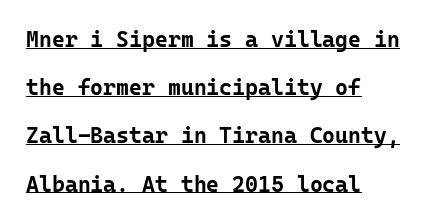
The image shows 22 px bold type, upright; set left-aligned, loose line spacing (2.19x), normal letter spacing, underlined.
